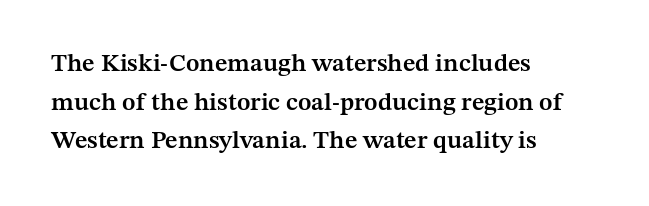
Q: Is the text bold? A: Semi-bold.
Q: Is the text italic (slanted)? A: No, it is upright.
Q: Is the text underlined? A: No.
Q: How is the paragraph aligned? A: Left-aligned.
Q: Is the spacing between letters normal or unusually wide? A: Normal.
Q: Is the spacing between lines tight, normal or loose? A: Normal.
